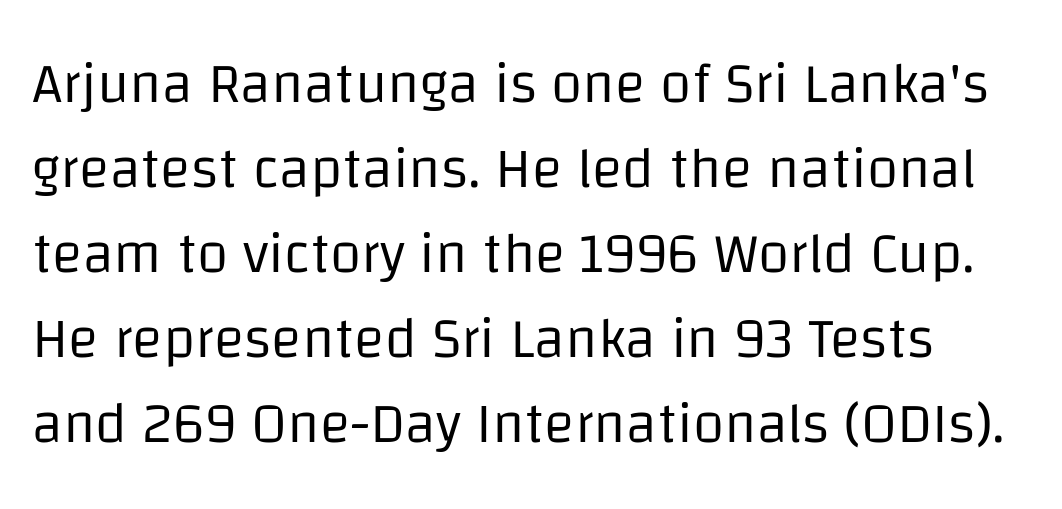
{"serif": "no", "italic": "no", "bold": "no", "weight": "regular", "width": "normal", "stroke_contrast": "low", "x_height": "large", "monospaced": "no", "underline": "no", "line_spacing": "normal", "line_spacing_ratio": 1.49, "letter_spacing": "normal", "letter_spacing_em": 0.0, "glyph_px": 57}
